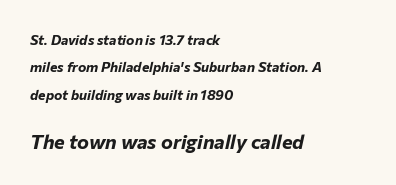
Q: Is the text bold? A: Yes.
Q: Is the text italic (slanted)? A: Yes, it leans right by about 12 degrees.
Q: Is the text underlined? A: No.
Q: How is the paragraph aligned? A: Left-aligned.
Q: Is the spacing between letters normal or unusually wide? A: Normal.
Q: Is the spacing between lines tight, normal or loose? A: Loose.
Q: Which block of text is set in a larger size, the first (top) or the second (bottom)? A: The second (bottom) one.
